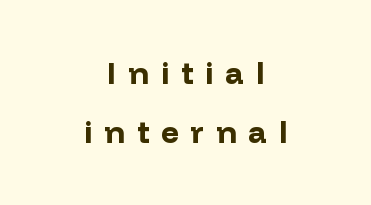
{"serif": "no", "italic": "no", "bold": "yes", "weight": "bold", "width": "normal", "stroke_contrast": "low", "x_height": "medium", "monospaced": "no", "underline": "no", "align": "center", "line_spacing": "loose", "line_spacing_ratio": 1.91, "letter_spacing": "wide", "letter_spacing_em": 0.39, "glyph_px": 31}
